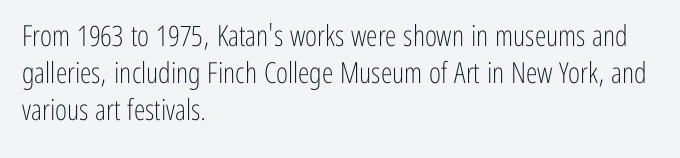
Q: Is the text bold? A: No.
Q: Is the text italic (slanted)? A: No, it is upright.
Q: Is the typeface a serif or a sans-serif typeface? A: Sans-serif.
Q: Is the text underlined? A: No.
Q: How is the paragraph aligned? A: Left-aligned.
Q: Is the spacing between letters normal or unusually wide? A: Normal.
Q: Is the spacing between lines tight, normal or loose? A: Normal.
Q: Width (condensed, normal, or wide)? A: Condensed.
Q: Stroke contrast? A: Low.
Q: x-height? A: Medium.
Q: Monospaced? A: No.
